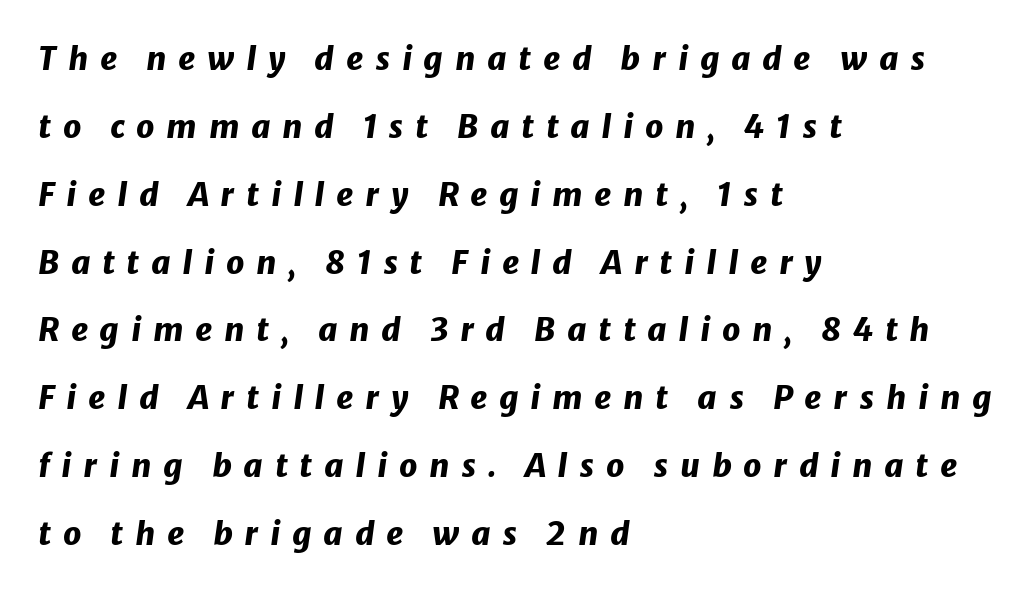
The image shows 32 px heavy type, italic (leaning right); set left-aligned, loose line spacing (2.12x), unusually wide letter spacing (+0.36 em), not underlined; low stroke contrast and a medium x-height.
